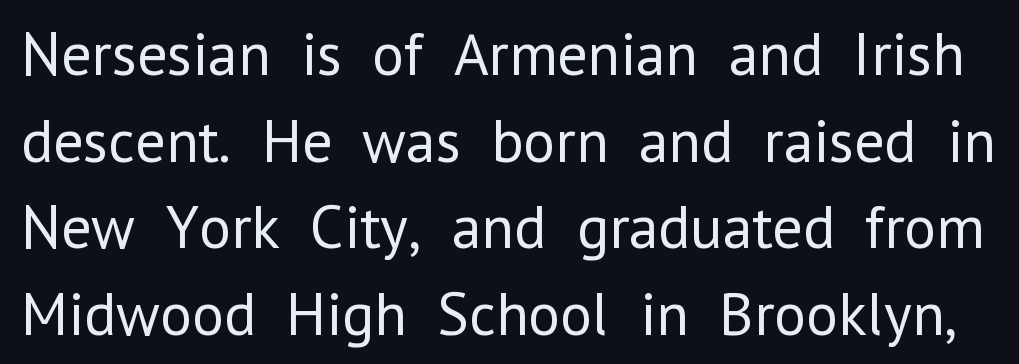
{"serif": "no", "italic": "no", "bold": "no", "weight": "regular", "width": "normal", "stroke_contrast": "low", "x_height": "medium", "monospaced": "no", "underline": "no", "line_spacing": "normal", "line_spacing_ratio": 1.42, "letter_spacing": "normal", "letter_spacing_em": 0.0, "glyph_px": 61}
